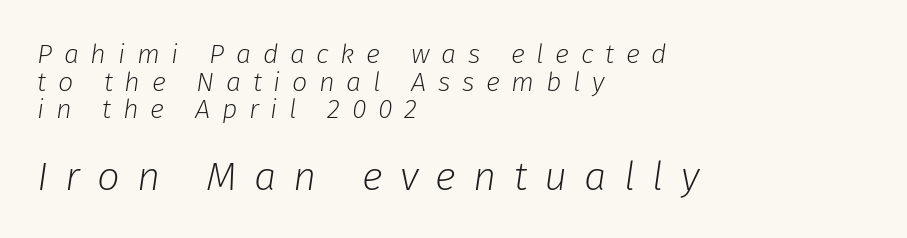
Q: Is the text bold? A: No.
Q: Is the text italic (slanted)? A: Yes, it leans right by about 8 degrees.
Q: Is the text underlined? A: No.
Q: How is the paragraph aligned? A: Left-aligned.
Q: Is the spacing between letters normal or unusually wide? A: Unusually wide.
Q: Is the spacing between lines tight, normal or loose? A: Tight.
Q: Which block of text is set in a larger size, the first (top) or the second (bottom)? A: The second (bottom) one.
Q: Width (condensed, normal, or wide)? A: Normal.
Q: Stroke contrast? A: Low.
Q: x-height? A: Medium.
Q: Monospaced? A: No.
